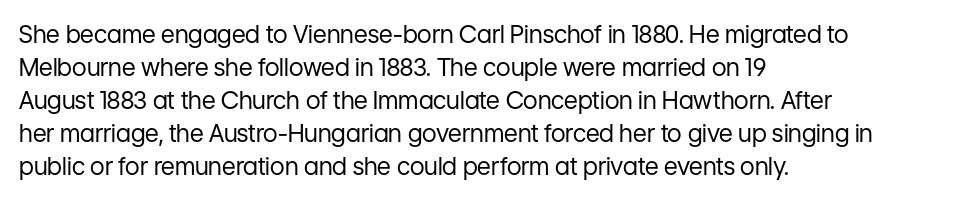
{"italic": "no", "bold": "no", "underline": "no", "align": "left", "line_spacing": "normal", "line_spacing_ratio": 1.37, "letter_spacing": "normal", "letter_spacing_em": 0.0, "glyph_px": 24}
